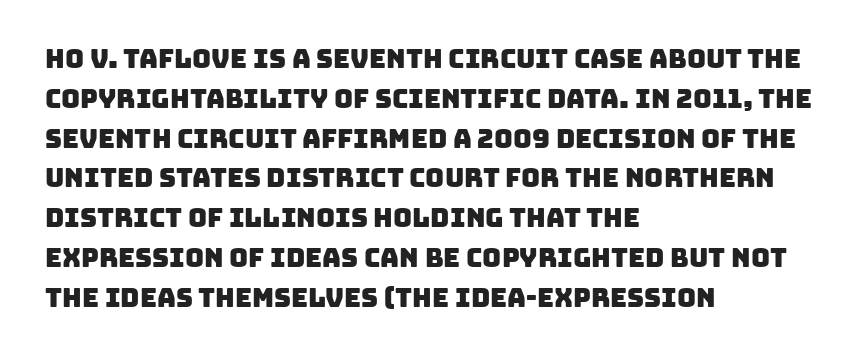
{"underline": "no", "align": "left", "line_spacing": "normal", "line_spacing_ratio": 1.53, "letter_spacing": "normal", "letter_spacing_em": 0.0, "glyph_px": 26}
